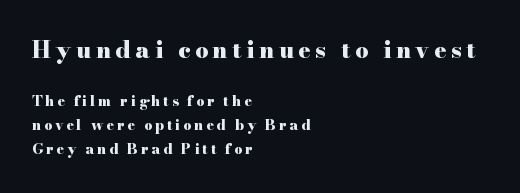
Q: Is the text bold? A: Yes.
Q: Is the text italic (slanted)? A: No, it is upright.
Q: Is the text underlined? A: No.
Q: How is the paragraph aligned? A: Left-aligned.
Q: Is the spacing between letters normal or unusually wide? A: Unusually wide.
Q: Which block of text is set in a larger size, the first (top) or the second (bottom)? A: The first (top) one.
